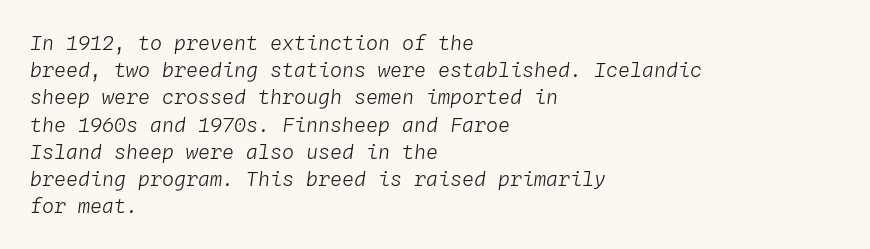
Nobody touched the tracking dial on this one. The paragraph shown leans on its left margin. The typesetting does not lean heavy: it is not bold. Whoever set this chose a conventional vertical rhythm. Glance below the letters and you will spot only blank space.
